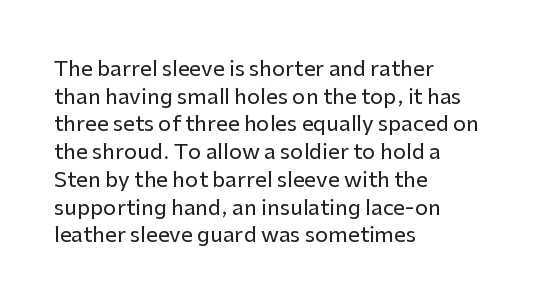
Every character sits straight up, as roman type does. Decoration check: the copy has no underline. A normal amount of white space separates one row of letters from the next. The passage shown has conventional tracking throughout.
